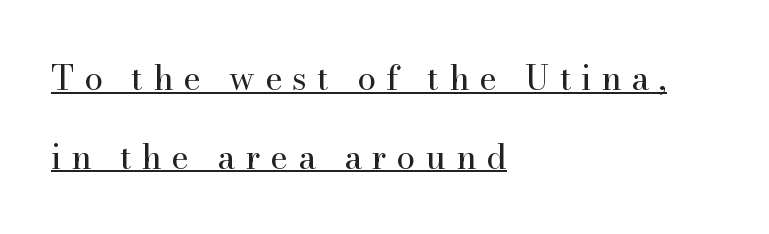
The image shows 34 px regular-weight serif type, upright; set left-aligned, loose line spacing (2.32x), unusually wide letter spacing (+0.29 em), underlined; high stroke contrast and a small x-height.
